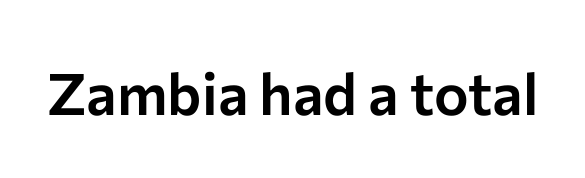
{"serif": "no", "italic": "no", "width": "normal", "stroke_contrast": "low", "x_height": "medium", "monospaced": "no", "underline": "no", "letter_spacing": "normal", "letter_spacing_em": 0.0, "glyph_px": 58}
